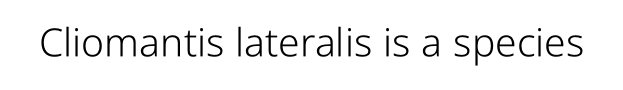
{"serif": "no", "italic": "no", "bold": "no", "weight": "light", "width": "condensed", "stroke_contrast": "low", "x_height": "medium", "monospaced": "no", "underline": "no", "letter_spacing": "normal", "letter_spacing_em": 0.0, "glyph_px": 39}
